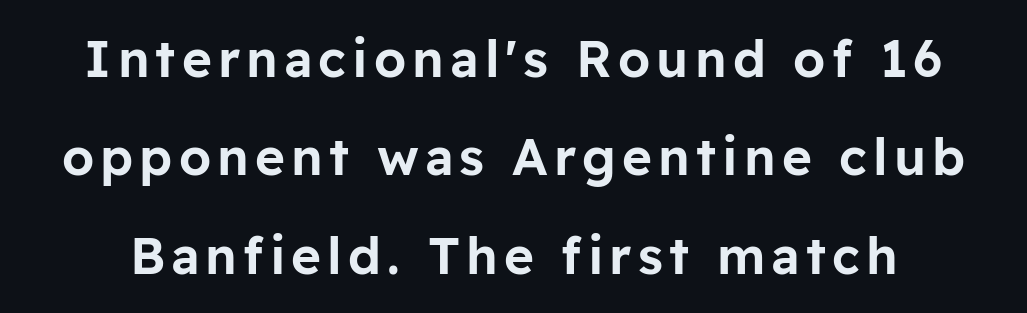
The image shows 51 px sans-serif type, upright; set loose line spacing (1.93x), not underlined; low stroke contrast and a medium x-height.
